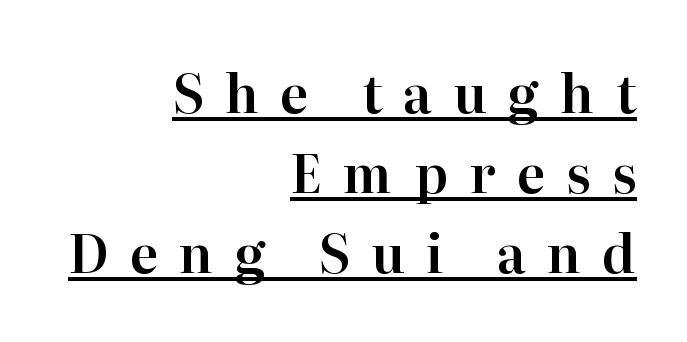
{"serif": "yes", "italic": "no", "width": "normal", "stroke_contrast": "high", "x_height": "medium", "monospaced": "no", "underline": "yes", "align": "right", "line_spacing": "normal", "line_spacing_ratio": 1.54, "letter_spacing": "wide", "letter_spacing_em": 0.41, "glyph_px": 52}
